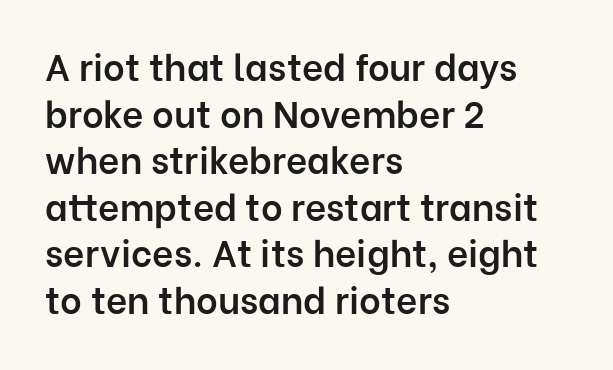
The image shows 37 px semibold sans-serif type, upright; set left-aligned, normal line spacing (1.26x), normal letter spacing, not underlined; low stroke contrast and a medium x-height.
